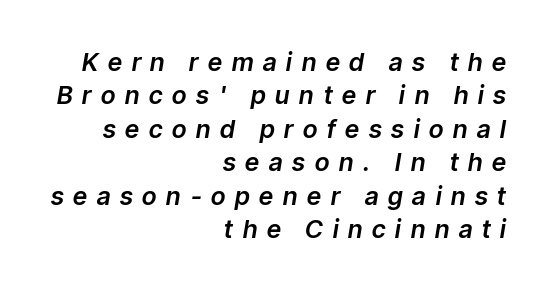
{"italic": "yes", "lean": "right", "slant_degrees": 9, "underline": "no", "align": "right", "line_spacing": "normal", "line_spacing_ratio": 1.34, "letter_spacing": "wide", "letter_spacing_em": 0.39, "glyph_px": 25}
